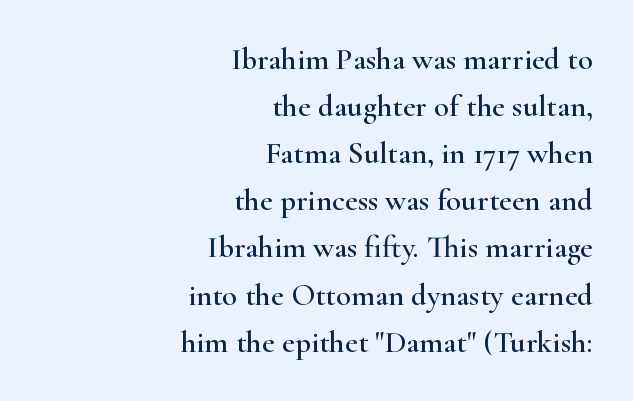
The image shows 31 px wide serif type, upright; set right-aligned, normal line spacing (1.52x), normal letter spacing, not underlined; high stroke contrast and a small x-height.
